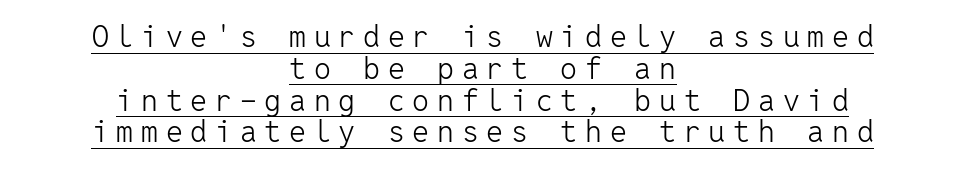
The image shows 30 px light sans-serif type, upright, monospaced; set centered, tight line spacing (1.06x), unusually wide letter spacing (+0.26 em), underlined; low stroke contrast and a medium x-height.
